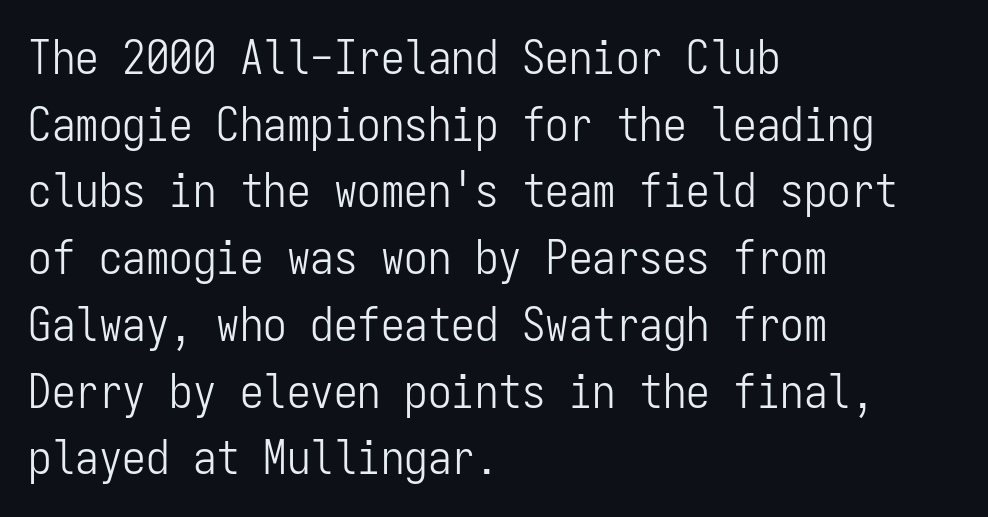
{"serif": "no", "italic": "no", "bold": "no", "weight": "light", "width": "condensed", "stroke_contrast": "low", "x_height": "medium", "monospaced": "yes", "underline": "no", "align": "left", "line_spacing": "normal", "line_spacing_ratio": 1.42, "letter_spacing": "normal", "letter_spacing_em": 0.0, "glyph_px": 47}
